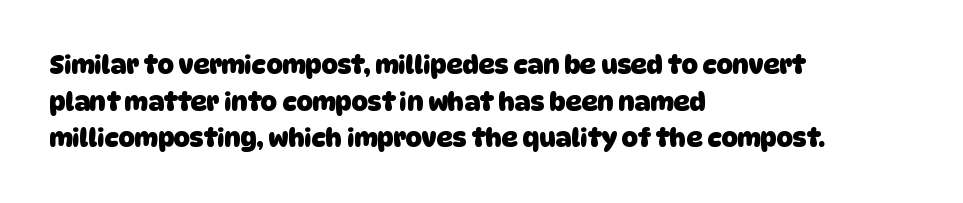
Line spacing here is normal. Nobody touched the tracking dial on this one. Students, this is bold: see how much ink each stroke carries. Descender tails drop into unmarked territory.
